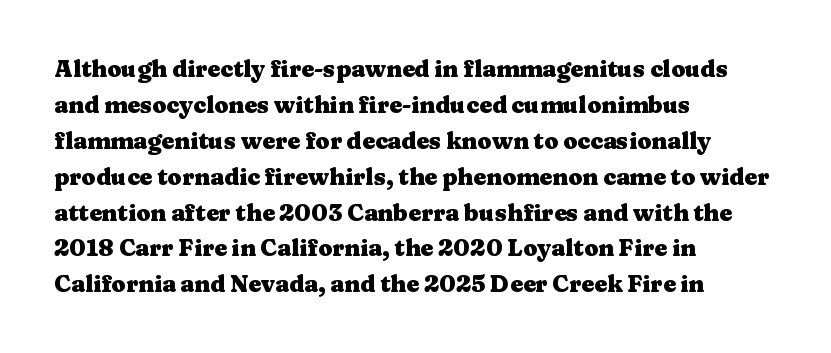
{"italic": "no", "bold": "yes", "underline": "no", "align": "left", "line_spacing": "normal", "line_spacing_ratio": 1.56, "letter_spacing": "normal", "letter_spacing_em": 0.0, "glyph_px": 23}
